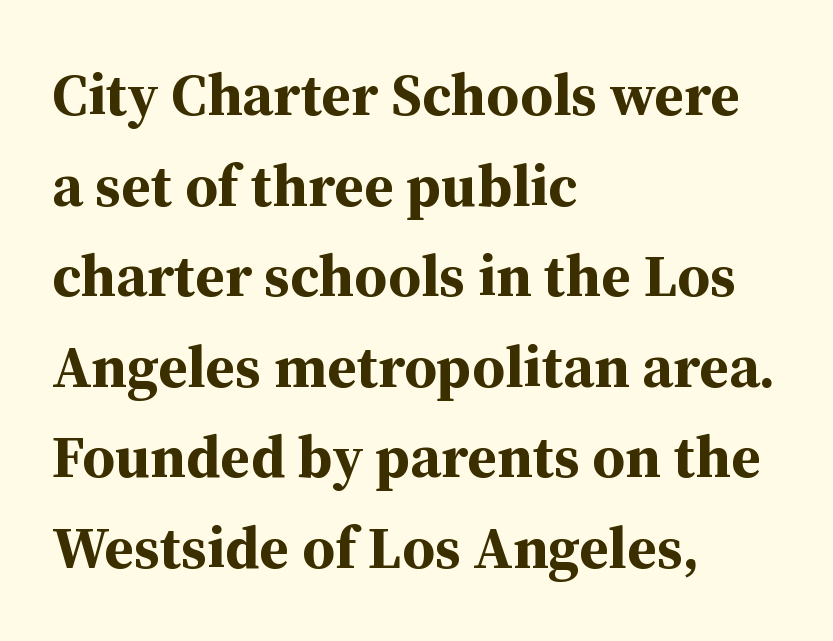
Q: Is the text bold? A: Yes.
Q: Is the text italic (slanted)? A: No, it is upright.
Q: Is the typeface a serif or a sans-serif typeface? A: Serif.
Q: Is the text underlined? A: No.
Q: How is the paragraph aligned? A: Left-aligned.
Q: Is the spacing between letters normal or unusually wide? A: Normal.
Q: Is the spacing between lines tight, normal or loose? A: Normal.
Q: Width (condensed, normal, or wide)? A: Normal.
Q: Stroke contrast? A: Medium.
Q: x-height? A: Medium.
Q: Monospaced? A: No.
